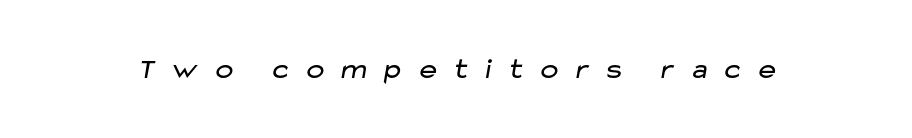
The image shows 29 px regular-weight, wide sans-serif type; set unusually wide letter spacing (+0.4 em), not underlined; low stroke contrast and a medium x-height.
